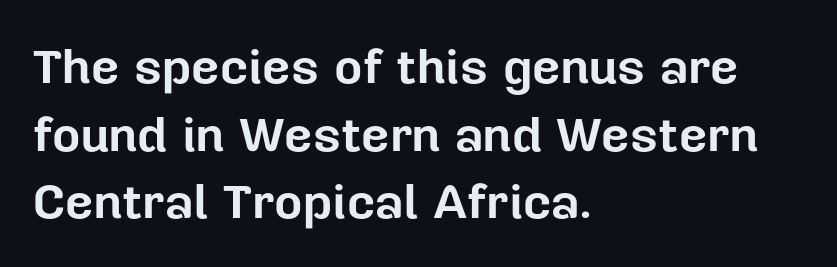
Q: Is the text bold? A: Yes.
Q: Is the text italic (slanted)? A: No, it is upright.
Q: Is the typeface a serif or a sans-serif typeface? A: Sans-serif.
Q: Is the text underlined? A: No.
Q: How is the paragraph aligned? A: Left-aligned.
Q: Is the spacing between letters normal or unusually wide? A: Normal.
Q: Is the spacing between lines tight, normal or loose? A: Normal.
Q: Width (condensed, normal, or wide)? A: Normal.
Q: Stroke contrast? A: Low.
Q: x-height? A: Medium.
Q: Monospaced? A: No.
